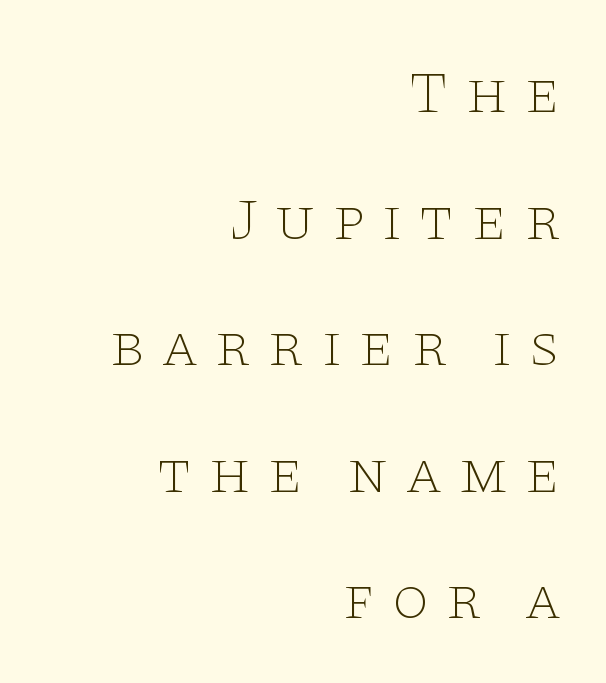
Does the copy run flush right? Yes — the right margin is perfectly even. Every character sits straight up, as roman type does. The letters advance in unequal steps, a hallmark of proportional type. Look at the bottom of the vertical strokes: they flare into serifs here. No word sits above an underline.
